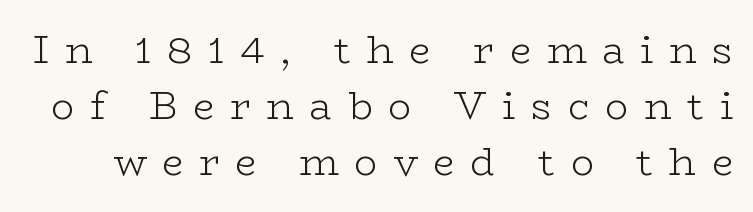
{"serif": "yes", "italic": "no", "bold": "no", "weight": "light", "width": "wide", "stroke_contrast": "low", "x_height": "medium", "monospaced": "no", "underline": "no", "line_spacing": "normal", "line_spacing_ratio": 1.47, "letter_spacing": "wide", "letter_spacing_em": 0.42, "glyph_px": 38}
